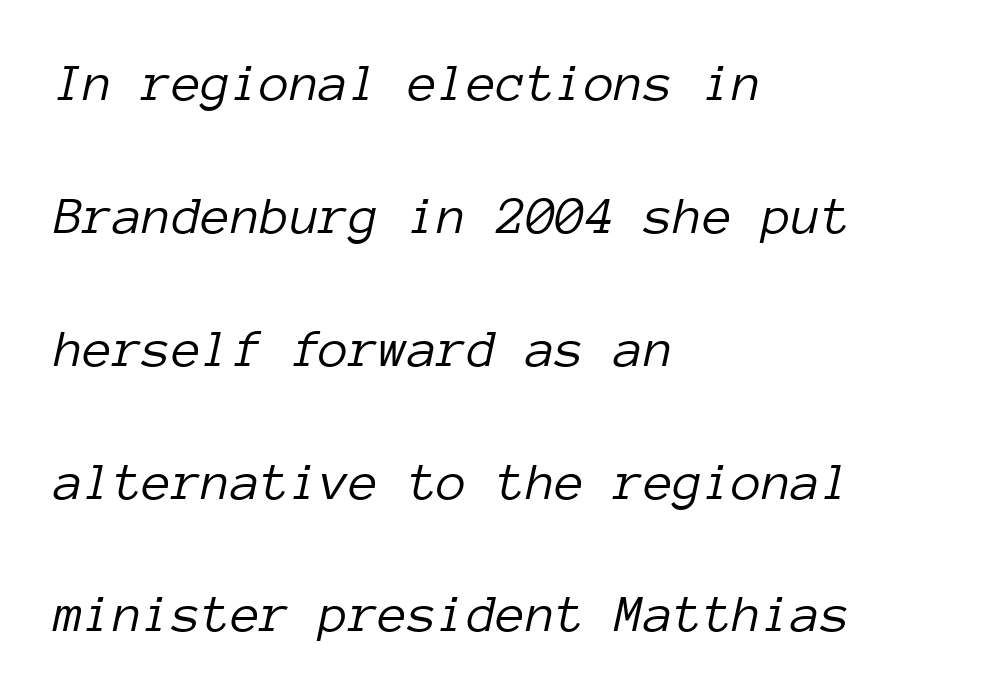
Q: Is the text bold? A: No.
Q: Is the text italic (slanted)? A: Yes, it leans right by about 12 degrees.
Q: Is the text underlined? A: No.
Q: How is the paragraph aligned? A: Left-aligned.
Q: Is the spacing between letters normal or unusually wide? A: Normal.
Q: Is the spacing between lines tight, normal or loose? A: Loose.
Q: Width (condensed, normal, or wide)? A: Normal.
Q: Stroke contrast? A: Low.
Q: x-height? A: Medium.
Q: Monospaced? A: Yes.
